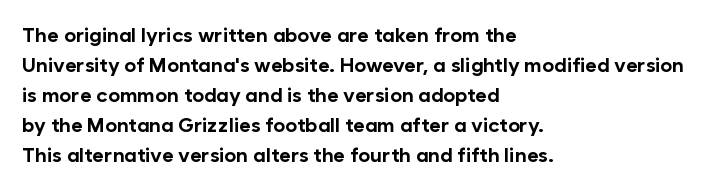
Alignment: flush left. Tall strokes in this sample are plumb rather than angled. Successive baselines arrive at the customary interval. The rendering uses a bold face; every stroke is thick and dark. The specimen omits any rule beneath the text block's lines. Short note: letters normally spaced.
